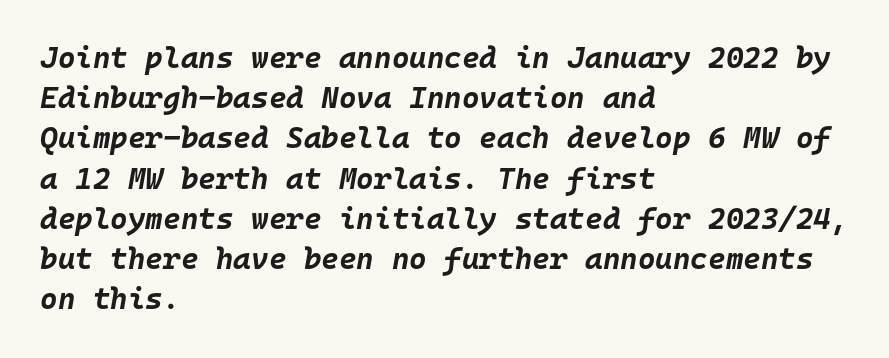
The image shows 30 px bold type, italic (leaning right), monospaced; set left-aligned, normal line spacing (1.34x), normal letter spacing, not underlined; low stroke contrast and a large x-height.
